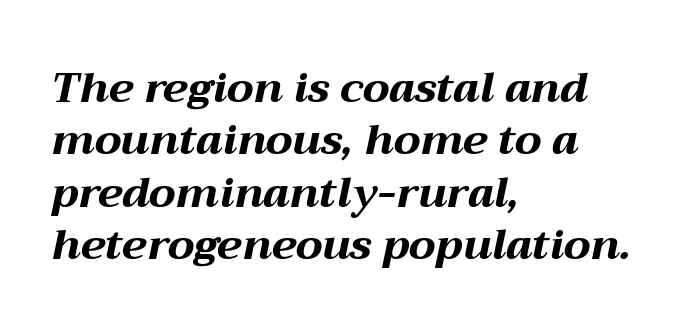
The image shows 42 px bold, wide type, italic (leaning right); set left-aligned, normal line spacing (1.25x), normal letter spacing, not underlined; medium stroke contrast and a medium x-height.
